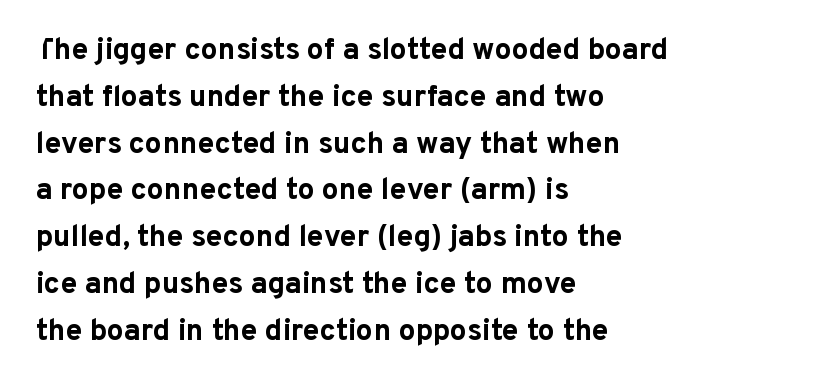
{"serif": "no", "italic": "no", "bold": "yes", "weight": "bold", "width": "normal", "stroke_contrast": "low", "x_height": "medium", "monospaced": "no", "underline": "no", "align": "left", "line_spacing": "normal", "line_spacing_ratio": 1.56, "letter_spacing": "normal", "letter_spacing_em": 0.0, "glyph_px": 30}
